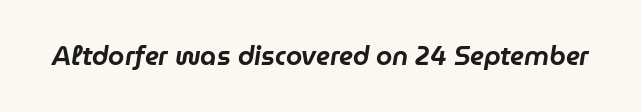
Q: Is the text italic (slanted)? A: Yes, it leans right by about 9 degrees.
Q: Is the text underlined? A: No.
Q: Is the spacing between letters normal or unusually wide? A: Normal.
